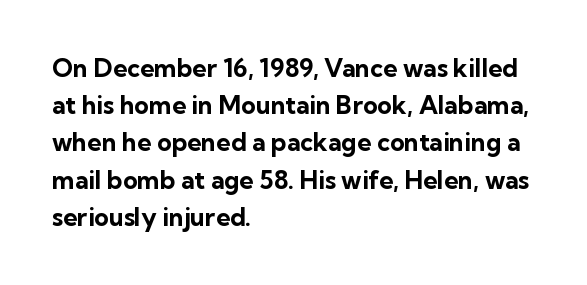
Q: Is the text bold? A: Yes.
Q: Is the text italic (slanted)? A: No, it is upright.
Q: Is the text underlined? A: No.
Q: How is the paragraph aligned? A: Left-aligned.
Q: Is the spacing between letters normal or unusually wide? A: Normal.
Q: Is the spacing between lines tight, normal or loose? A: Normal.
